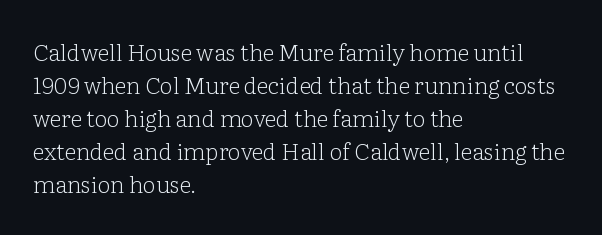
The image shows 23 px text type, upright; set left-aligned, normal line spacing (1.44x), normal letter spacing, not underlined.
